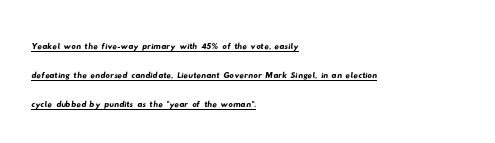
{"underline": "yes", "align": "left", "line_spacing": "normal", "line_spacing_ratio": 1.31, "letter_spacing": "normal", "letter_spacing_em": 0.0, "glyph_px": 22}
